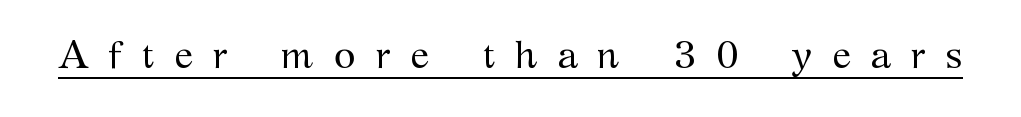
Q: Is the text bold? A: No.
Q: Is the text italic (slanted)? A: No, it is upright.
Q: Is the typeface a serif or a sans-serif typeface? A: Serif.
Q: Is the text underlined? A: Yes.
Q: Is the spacing between letters normal or unusually wide? A: Unusually wide.
Q: Width (condensed, normal, or wide)? A: Normal.
Q: Stroke contrast? A: Medium.
Q: x-height? A: Medium.
Q: Monospaced? A: No.
